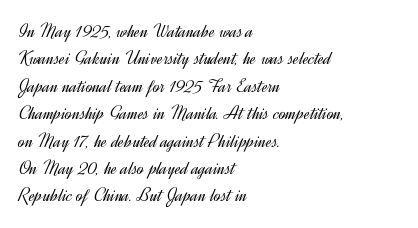
{"bold": "no", "underline": "no", "align": "left", "line_spacing": "normal", "line_spacing_ratio": 1.37, "letter_spacing": "normal", "letter_spacing_em": 0.0, "glyph_px": 20}
